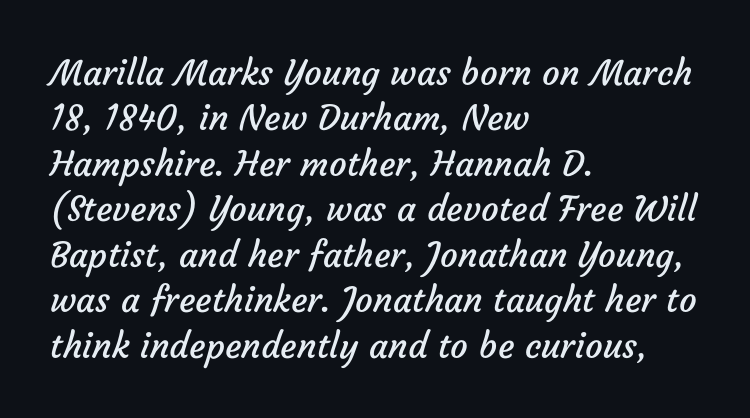
{"serif": "no", "bold": "no", "weight": "regular", "width": "normal", "stroke_contrast": "low", "x_height": "medium", "monospaced": "no", "underline": "no", "align": "left", "line_spacing": "normal", "line_spacing_ratio": 1.3, "letter_spacing": "normal", "letter_spacing_em": 0.0, "glyph_px": 35}
